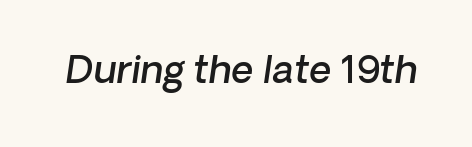
{"serif": "no", "bold": "semi", "weight": "semibold", "width": "normal", "stroke_contrast": "low", "x_height": "medium", "monospaced": "no", "underline": "no", "letter_spacing": "normal", "letter_spacing_em": 0.0, "glyph_px": 38}
